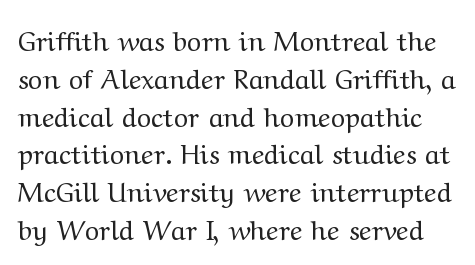
Nobody drew a line under any word here. Each stroke keeps to a modest, everyday thickness or less. The lettering holds an erect, upright posture throughout. Honestly, the row spacing looks completely unremarkable. Nothing unusual about the tracking: characters are spaced as the font intends.
